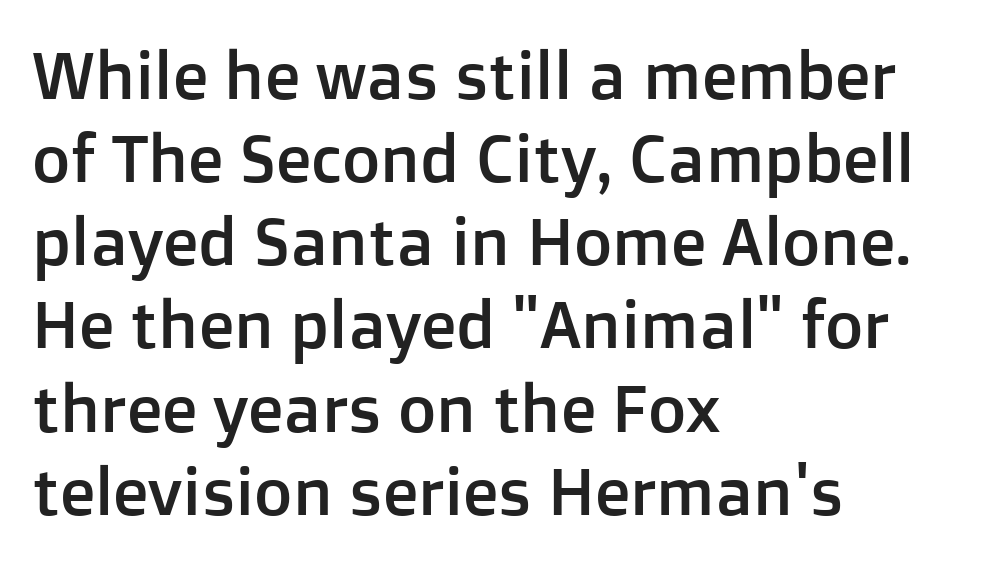
Q: Is the text italic (slanted)? A: No, it is upright.
Q: Is the typeface a serif or a sans-serif typeface? A: Sans-serif.
Q: Is the text underlined? A: No.
Q: How is the paragraph aligned? A: Left-aligned.
Q: Is the spacing between letters normal or unusually wide? A: Normal.
Q: Is the spacing between lines tight, normal or loose? A: Normal.
Q: Width (condensed, normal, or wide)? A: Normal.
Q: Stroke contrast? A: Low.
Q: x-height? A: Medium.
Q: Monospaced? A: No.
